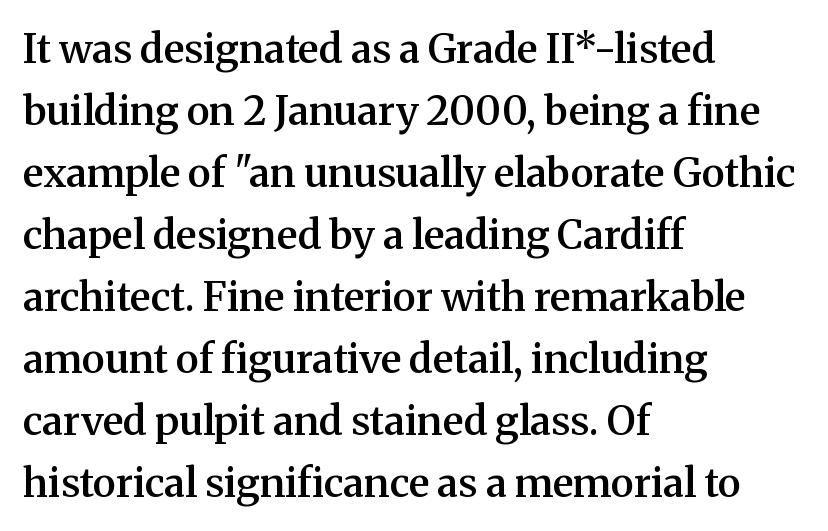
Q: Is the text bold? A: Semi-bold.
Q: Is the text italic (slanted)? A: No, it is upright.
Q: Is the typeface a serif or a sans-serif typeface? A: Serif.
Q: Is the text underlined? A: No.
Q: How is the paragraph aligned? A: Left-aligned.
Q: Is the spacing between letters normal or unusually wide? A: Normal.
Q: Is the spacing between lines tight, normal or loose? A: Normal.
Q: Width (condensed, normal, or wide)? A: Normal.
Q: Stroke contrast? A: Medium.
Q: x-height? A: Medium.
Q: Monospaced? A: No.
